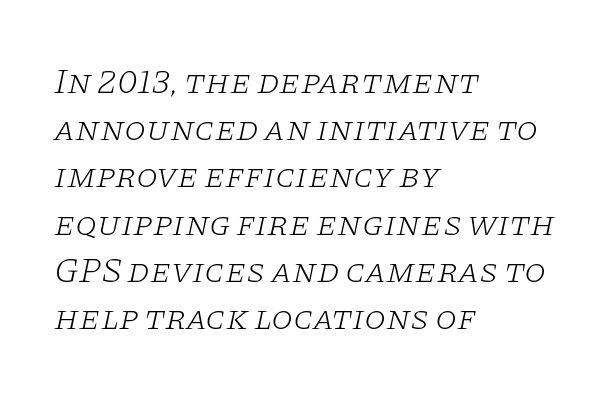
The image shows 35 px light, wide serif type, italic (leaning right); set left-aligned, normal line spacing (1.35x), normal letter spacing, not underlined; low stroke contrast and a large x-height.
